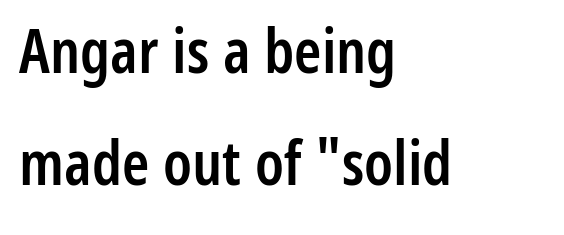
Q: Is the text bold? A: Semi-bold.
Q: Is the text italic (slanted)? A: No, it is upright.
Q: Is the typeface a serif or a sans-serif typeface? A: Sans-serif.
Q: Is the text underlined? A: No.
Q: How is the paragraph aligned? A: Left-aligned.
Q: Is the spacing between letters normal or unusually wide? A: Normal.
Q: Width (condensed, normal, or wide)? A: Condensed.
Q: Stroke contrast? A: Low.
Q: x-height? A: Medium.
Q: Monospaced? A: No.
